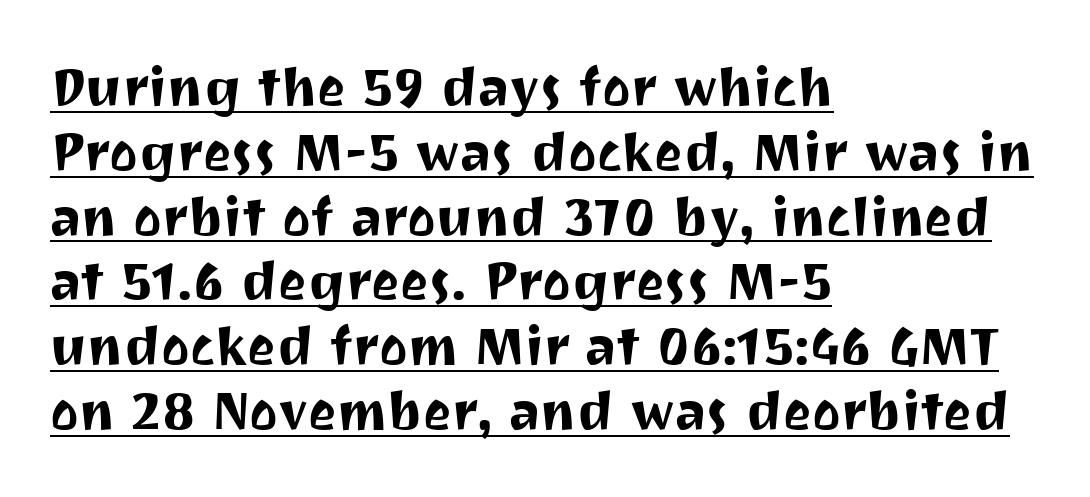
{"serif": "no", "italic": "no", "width": "normal", "stroke_contrast": "medium", "x_height": "medium", "monospaced": "no", "underline": "yes", "align": "left", "line_spacing_ratio": 1.2, "letter_spacing": "normal", "letter_spacing_em": 0.0, "glyph_px": 54}
